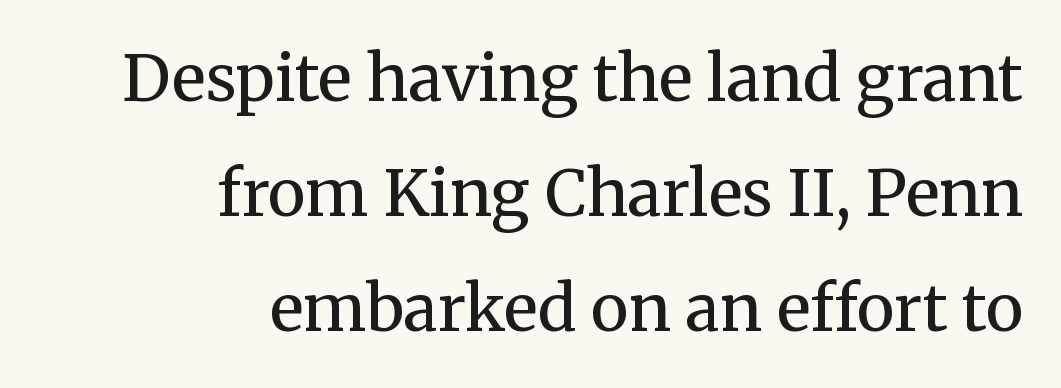
These lines are rendered in a variable-pitch font. A roman cut, with each character standing at attention. Heaviness? Minimal to ordinary, like unemphasized prose. Each row of text sits above clean, open space. Short note: letters normally spaced. In CSS terms this would be text-align: right.
